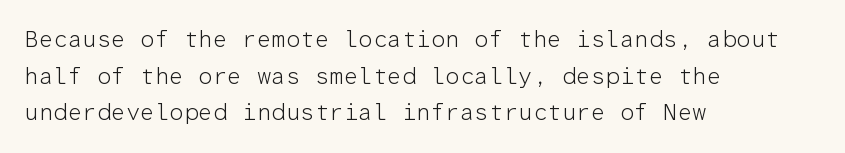
The image shows 23 px text type, upright; set left-aligned, normal line spacing (1.59x), normal letter spacing, not underlined.
